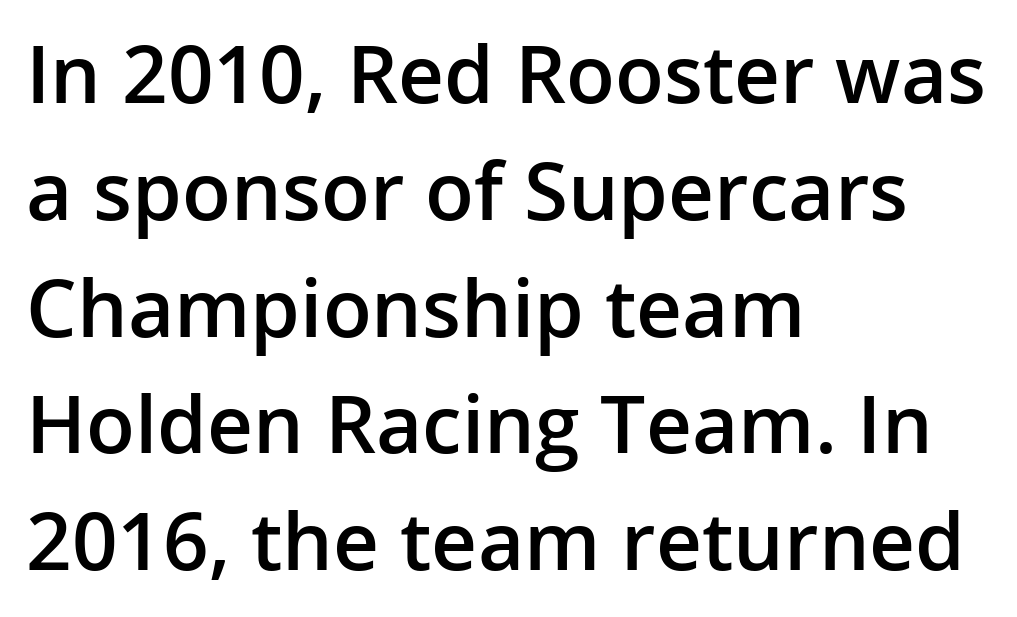
Honestly, there is no underline to notice here at all. Honestly, the row spacing looks completely unremarkable. You could not count columns in this text — the font is proportionally spaced. Notice how the passage keeps a crisp vertical edge on the left only. Observe the absence of serifs on each vertical stroke in this sample.
